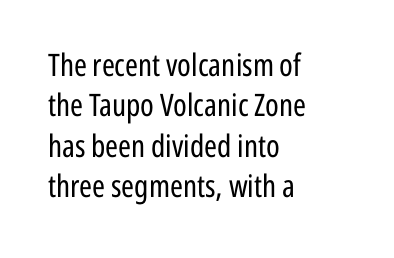
Q: Is the text bold? A: No.
Q: Is the text italic (slanted)? A: No, it is upright.
Q: Is the typeface a serif or a sans-serif typeface? A: Sans-serif.
Q: Is the text underlined? A: No.
Q: How is the paragraph aligned? A: Left-aligned.
Q: Is the spacing between letters normal or unusually wide? A: Normal.
Q: Is the spacing between lines tight, normal or loose? A: Normal.
Q: Width (condensed, normal, or wide)? A: Condensed.
Q: Stroke contrast? A: Low.
Q: x-height? A: Medium.
Q: Monospaced? A: No.
